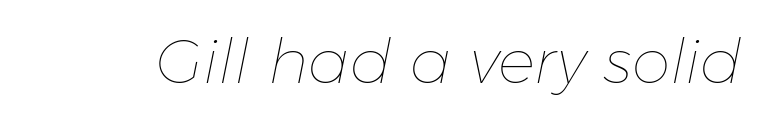
Q: Is the text bold? A: No.
Q: Is the text italic (slanted)? A: Yes, it leans right by about 11 degrees.
Q: Is the text underlined? A: No.
Q: Is the spacing between letters normal or unusually wide? A: Normal.
Q: Width (condensed, normal, or wide)? A: Normal.
Q: Stroke contrast? A: Low.
Q: x-height? A: Medium.
Q: Monospaced? A: No.
